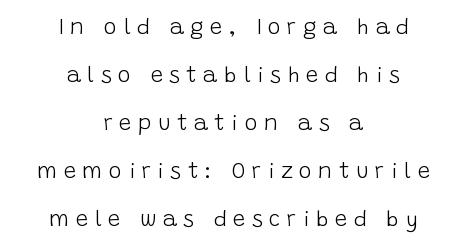
A typesetter would call this leading open, well beyond the default. Weight: in the light-to-regular range. This rendering widens character spacing well past its baseline value. The space directly below the letters is spotless. Casual observation: everything's sitting right in the middle.
